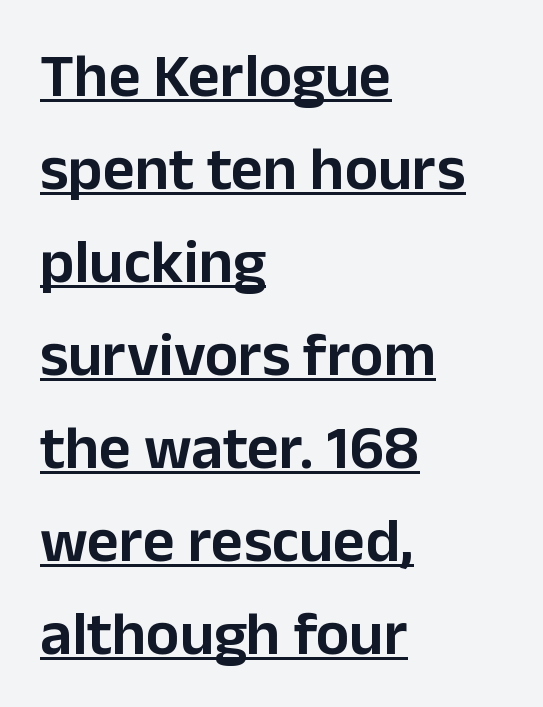
{"serif": "no", "italic": "no", "width": "normal", "stroke_contrast": "low", "x_height": "medium", "monospaced": "no", "underline": "yes", "align": "left", "line_spacing": "normal", "line_spacing_ratio": 1.5, "letter_spacing": "normal", "letter_spacing_em": 0.0, "glyph_px": 62}
